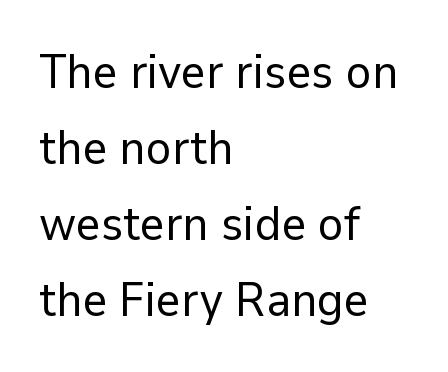
The image shows 48 px regular-weight sans-serif type, upright; set left-aligned, normal line spacing (1.58x), normal letter spacing, not underlined; low stroke contrast and a medium x-height.
